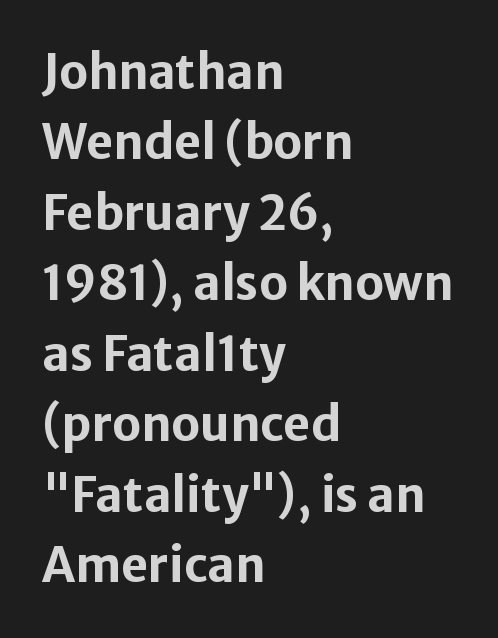
The image shows 47 px bold sans-serif type, upright; set left-aligned, normal line spacing (1.5x), normal letter spacing, not underlined; low stroke contrast and a medium x-height.
